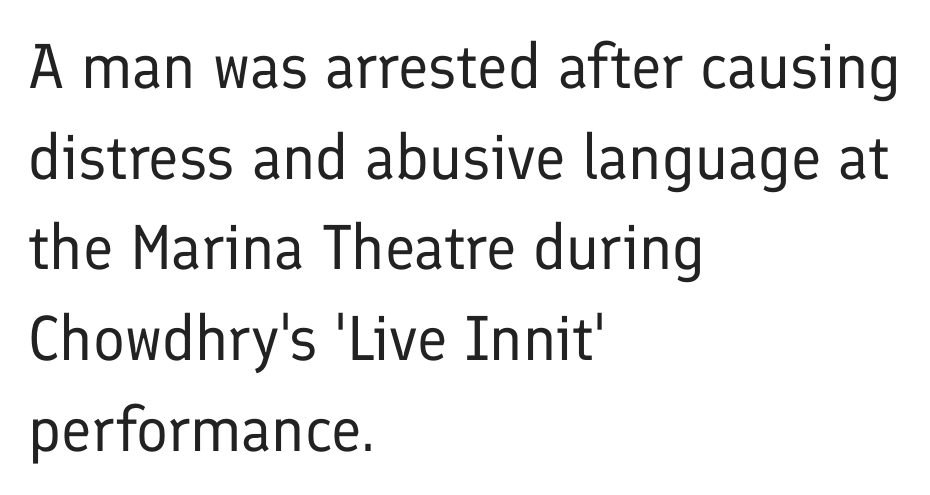
{"serif": "no", "italic": "no", "bold": "no", "weight": "regular", "width": "normal", "stroke_contrast": "low", "x_height": "medium", "monospaced": "no", "underline": "no", "align": "left", "line_spacing": "normal", "line_spacing_ratio": 1.44, "letter_spacing": "normal", "letter_spacing_em": 0.0, "glyph_px": 63}
